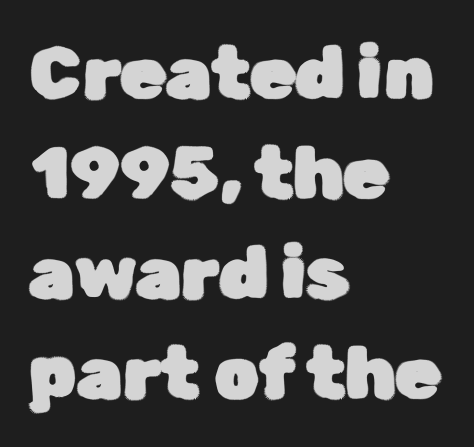
Reading down the block, your eye returns to a fixed left position each line. Is the letter spacing exaggerated? No — it looks like the ordinary default. Do the characters align in a grid? No, the font is proportional. The lettering holds an erect, upright posture throughout. Type style note: lacks serifs. Nobody drew a line under any word here.
